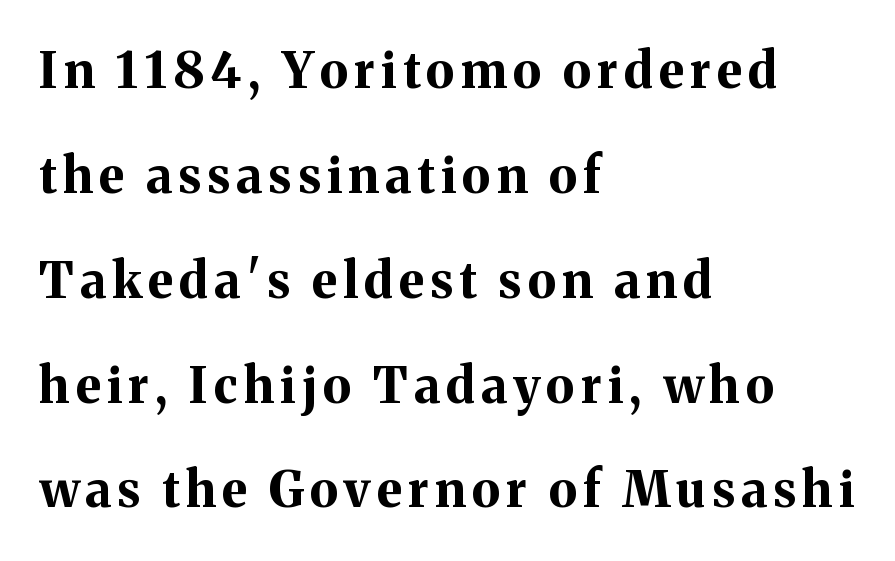
The image shows 49 px bold serif type, upright; set left-aligned, loose line spacing (2.14x), not underlined; medium stroke contrast and a medium x-height.
